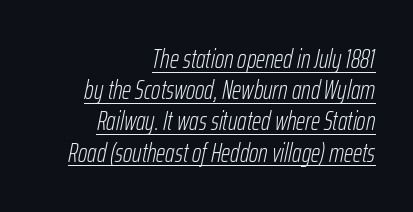
Emphasis-style slanted type is in use. Here the glyphs are tracked normally, forming tight word shapes. The rag falls on the left side of this text block. Summary of weight: not heavy and not bold. Emphasis is given by a line drawn under the lettering.
